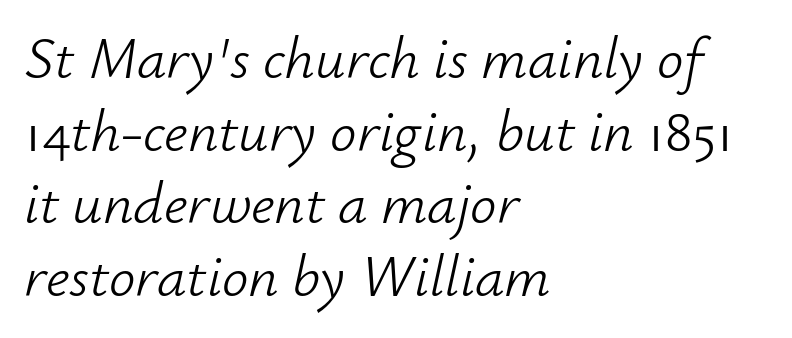
Q: Is the text bold? A: No.
Q: Is the text italic (slanted)? A: Yes, it leans right by about 12 degrees.
Q: Is the text underlined? A: No.
Q: How is the paragraph aligned? A: Left-aligned.
Q: Is the spacing between letters normal or unusually wide? A: Normal.
Q: Width (condensed, normal, or wide)? A: Normal.
Q: Stroke contrast? A: Low.
Q: x-height? A: Small.
Q: Monospaced? A: No.
